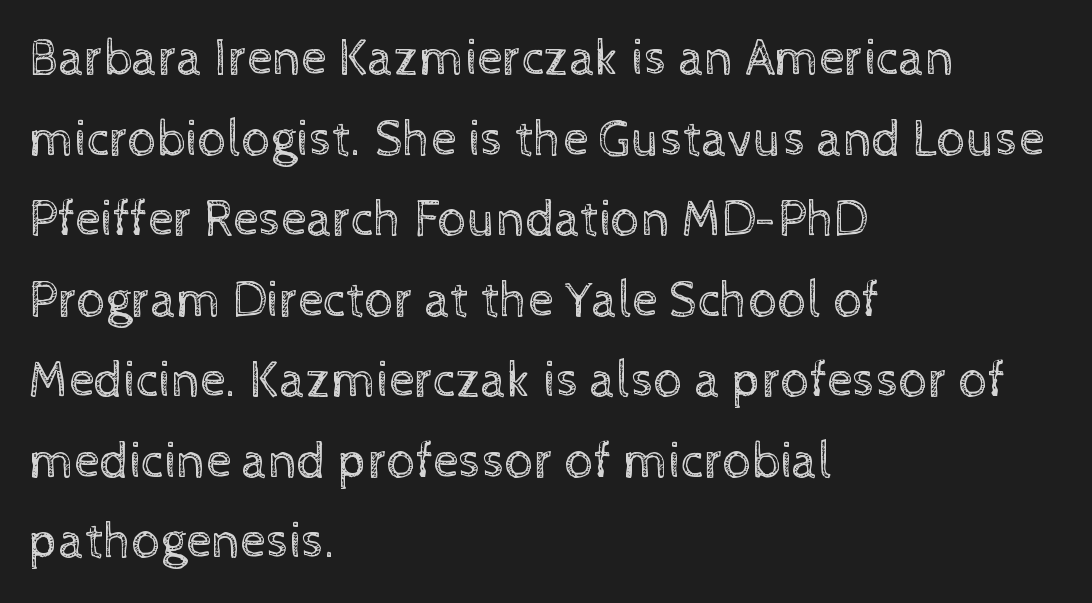
Q: Is the text bold? A: No.
Q: Is the text italic (slanted)? A: No, it is upright.
Q: Is the text underlined? A: No.
Q: How is the paragraph aligned? A: Left-aligned.
Q: Is the spacing between letters normal or unusually wide? A: Normal.
Q: Is the spacing between lines tight, normal or loose? A: Normal.
Q: Width (condensed, normal, or wide)? A: Normal.
Q: x-height? A: Medium.
Q: Monospaced? A: No.
